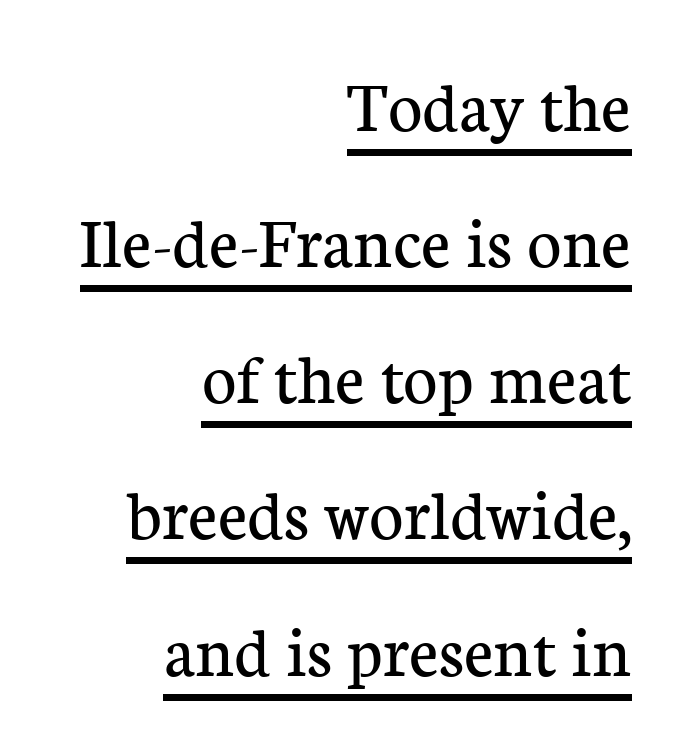
The image shows 74 px regular-weight serif type, upright; set right-aligned, line spacing 1.84x, normal letter spacing, underlined; low stroke contrast and a medium x-height.
